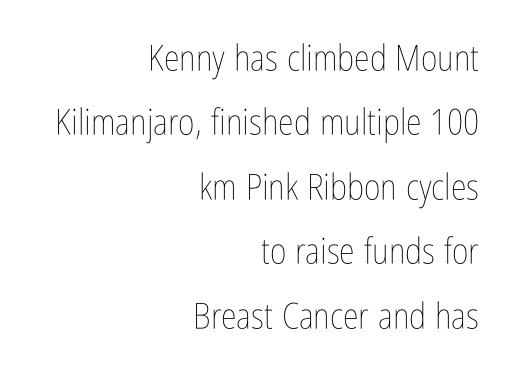
{"italic": "no", "bold": "no", "weight": "thin", "width": "condensed", "stroke_contrast": "low", "x_height": "medium", "monospaced": "no", "underline": "no", "align": "right", "line_spacing_ratio": 1.79, "letter_spacing": "normal", "letter_spacing_em": 0.0, "glyph_px": 36}
